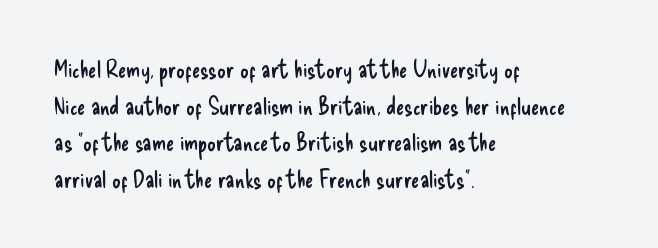
Q: Is the text bold? A: No.
Q: Is the text italic (slanted)? A: No, it is upright.
Q: Is the text underlined? A: No.
Q: How is the paragraph aligned? A: Left-aligned.
Q: Is the spacing between letters normal or unusually wide? A: Normal.
Q: Is the spacing between lines tight, normal or loose? A: Normal.
